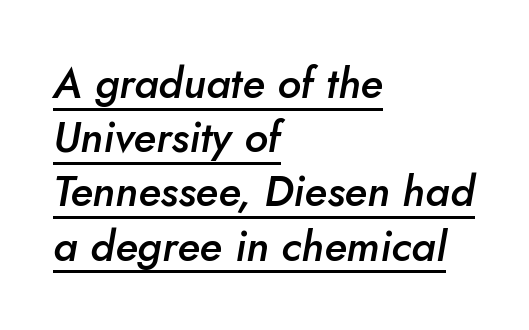
{"italic": "yes", "lean": "right", "slant_degrees": 10, "bold": "semi", "weight": "semibold", "width": "normal", "stroke_contrast": "low", "x_height": "small", "monospaced": "no", "underline": "yes", "align": "left", "line_spacing": "normal", "line_spacing_ratio": 1.26, "letter_spacing": "normal", "letter_spacing_em": 0.0, "glyph_px": 43}
